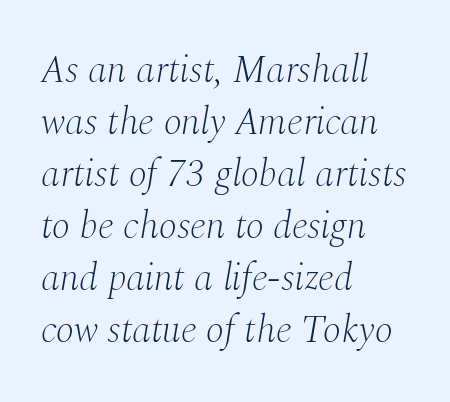
The image shows 38 px light serif type, italic (leaning right); set left-aligned, normal line spacing (1.37x), normal letter spacing, not underlined; medium stroke contrast and a medium x-height.
